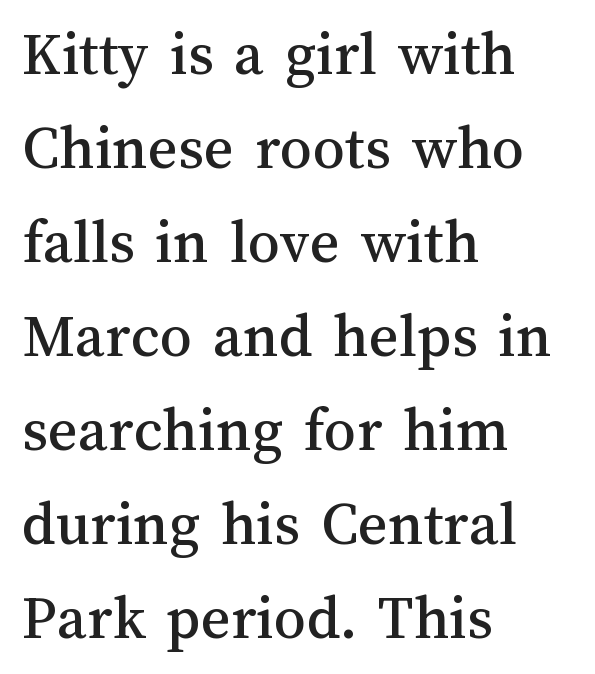
Q: Is the text italic (slanted)? A: No, it is upright.
Q: Is the text underlined? A: No.
Q: How is the paragraph aligned? A: Left-aligned.
Q: Is the spacing between letters normal or unusually wide? A: Normal.
Q: Is the spacing between lines tight, normal or loose? A: Normal.
Q: Width (condensed, normal, or wide)? A: Normal.
Q: Stroke contrast? A: Medium.
Q: x-height? A: Medium.
Q: Monospaced? A: No.
